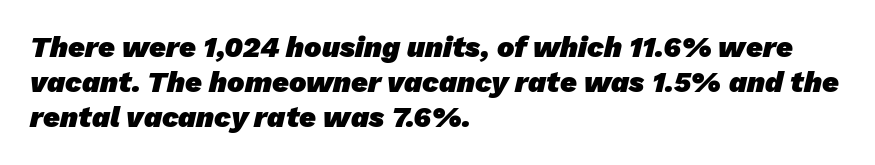
Q: Is the text bold? A: Yes.
Q: Is the typeface a serif or a sans-serif typeface? A: Sans-serif.
Q: Is the text underlined? A: No.
Q: How is the paragraph aligned? A: Left-aligned.
Q: Is the spacing between letters normal or unusually wide? A: Normal.
Q: Width (condensed, normal, or wide)? A: Normal.
Q: Stroke contrast? A: Low.
Q: x-height? A: Medium.
Q: Monospaced? A: No.
